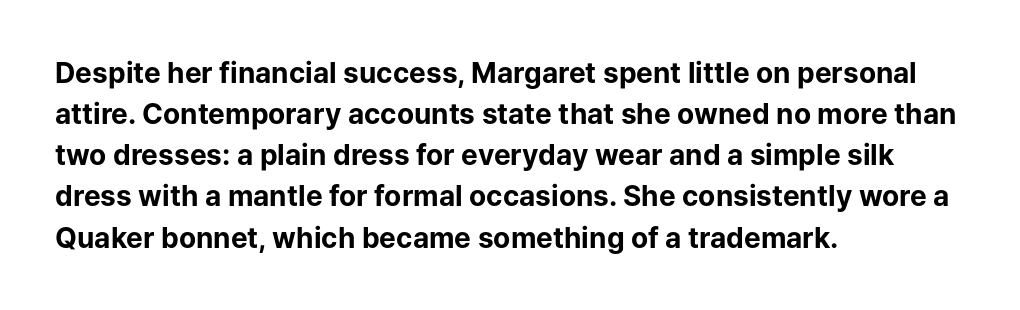
{"serif": "no", "italic": "no", "bold": "yes", "weight": "bold", "width": "normal", "stroke_contrast": "low", "x_height": "medium", "monospaced": "no", "underline": "no", "align": "left", "line_spacing": "normal", "line_spacing_ratio": 1.47, "letter_spacing": "normal", "letter_spacing_em": 0.0, "glyph_px": 28}
